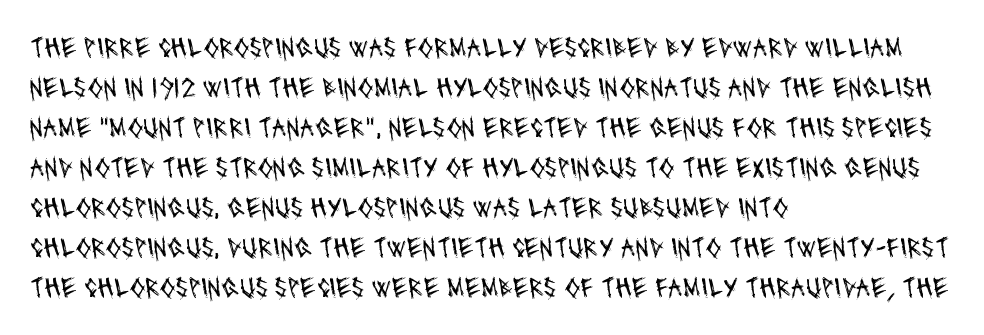
The image shows 29 px regular-weight, condensed sans-serif type; set left-aligned, normal line spacing (1.38x), normal letter spacing, not underlined; medium stroke contrast and a large x-height.
